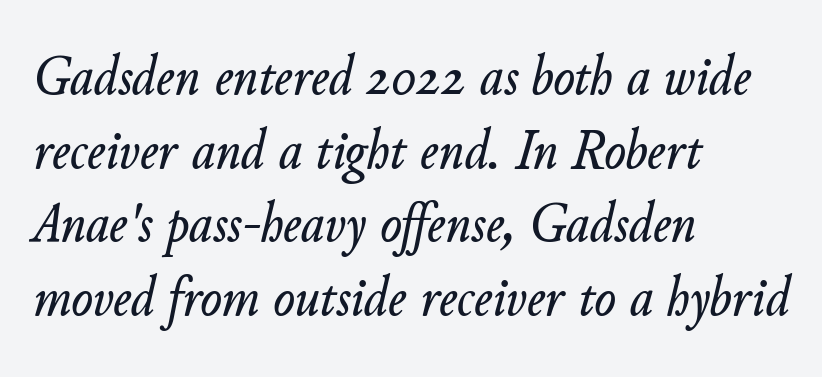
The image shows 57 px text type, italic (leaning right); set left-aligned, normal line spacing (1.29x), normal letter spacing, not underlined; low stroke contrast and a small x-height.
